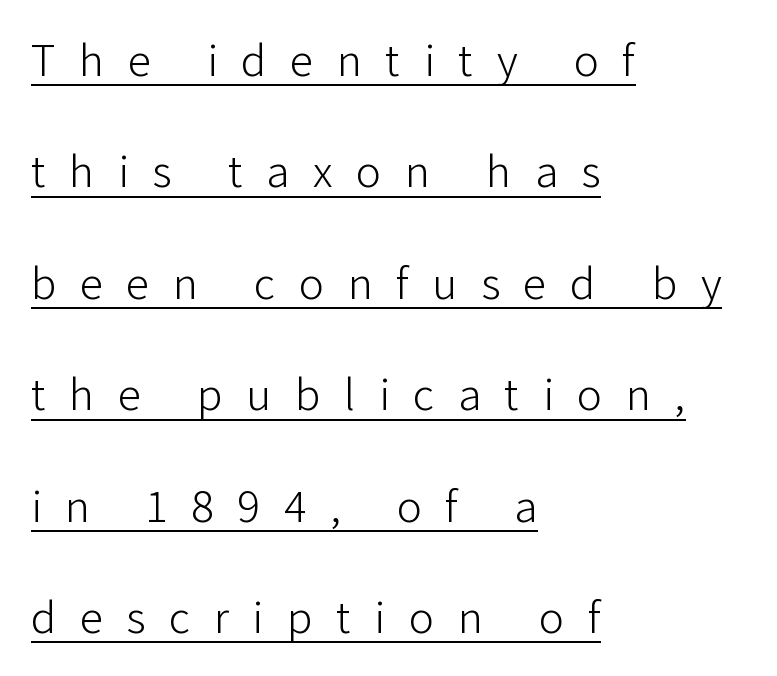
The image shows 47 px light sans-serif type, upright; set left-aligned, loose line spacing (2.37x), unusually wide letter spacing (+0.5 em), underlined; low stroke contrast and a medium x-height.
